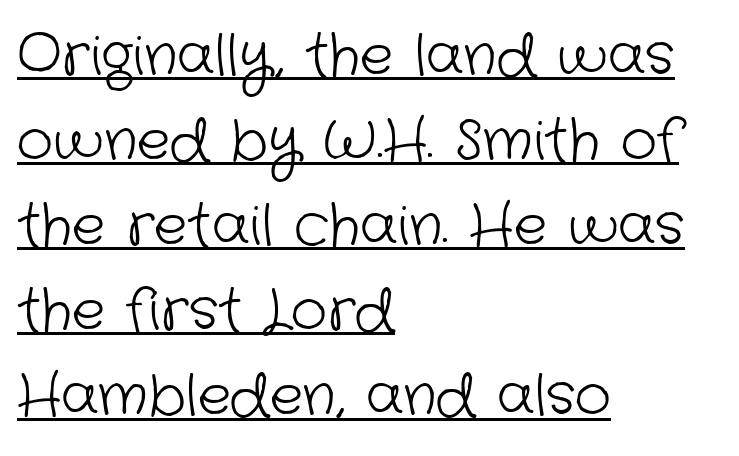
The image shows 56 px light sans-serif type; set left-aligned, normal line spacing (1.52x), normal letter spacing, underlined; low stroke contrast and a medium x-height.
